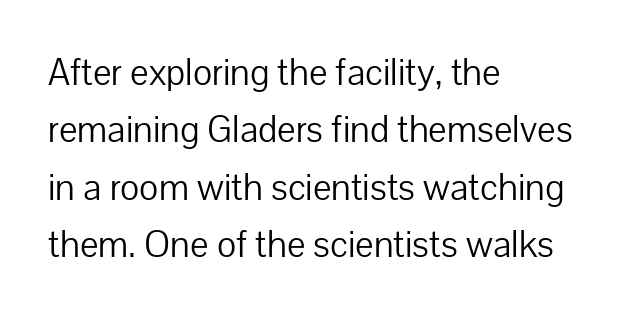
The image shows 37 px light sans-serif type, upright; set left-aligned, normal line spacing (1.55x), normal letter spacing, not underlined; low stroke contrast and a medium x-height.
